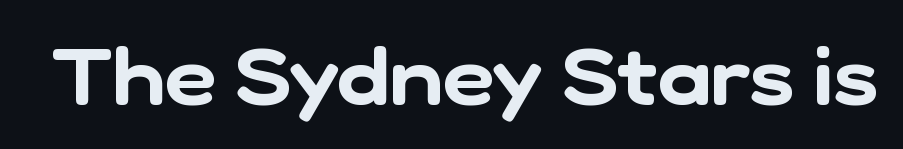
Q: Is the typeface a serif or a sans-serif typeface? A: Sans-serif.
Q: Is the text underlined? A: No.
Q: Is the spacing between letters normal or unusually wide? A: Normal.
Q: Width (condensed, normal, or wide)? A: Normal.
Q: Stroke contrast? A: Low.
Q: x-height? A: Medium.
Q: Monospaced? A: No.
